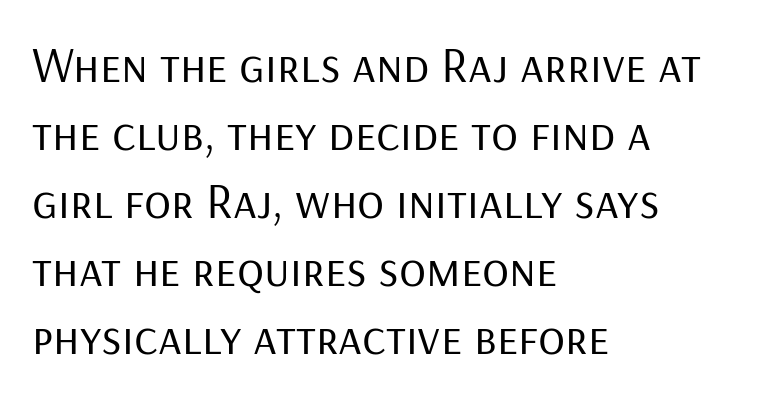
Q: Is the text bold? A: No.
Q: Is the text italic (slanted)? A: No, it is upright.
Q: Is the typeface a serif or a sans-serif typeface? A: Sans-serif.
Q: Is the text underlined? A: No.
Q: How is the paragraph aligned? A: Left-aligned.
Q: Is the spacing between letters normal or unusually wide? A: Normal.
Q: Is the spacing between lines tight, normal or loose? A: Normal.
Q: Width (condensed, normal, or wide)? A: Normal.
Q: Stroke contrast? A: Low.
Q: x-height? A: Medium.
Q: Monospaced? A: No.
